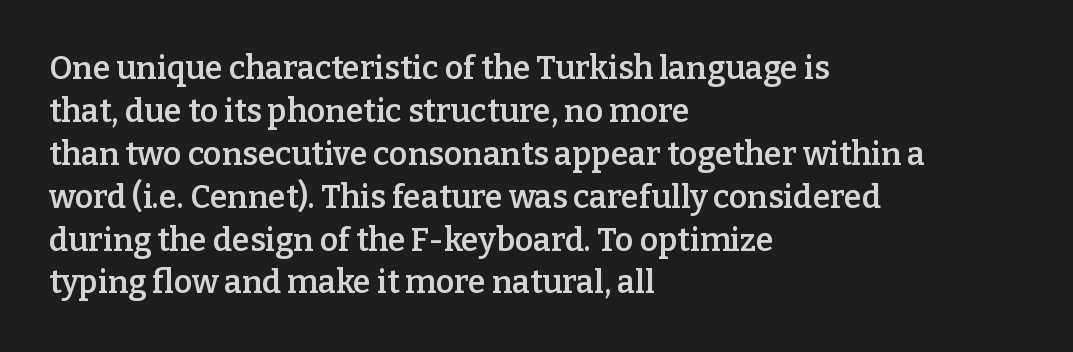
The image shows 32 px semibold serif type, upright; set left-aligned, normal line spacing (1.34x), normal letter spacing, not underlined; low stroke contrast and a medium x-height.
